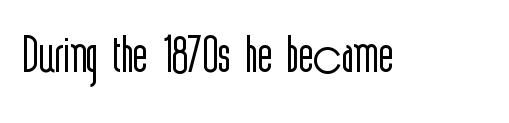
The passage shown is typed in a proportional face where columns would drift. Classification — sans serif. This is roman type, the default non-slanted kind. The rendering keeps characters at their native spacing.
